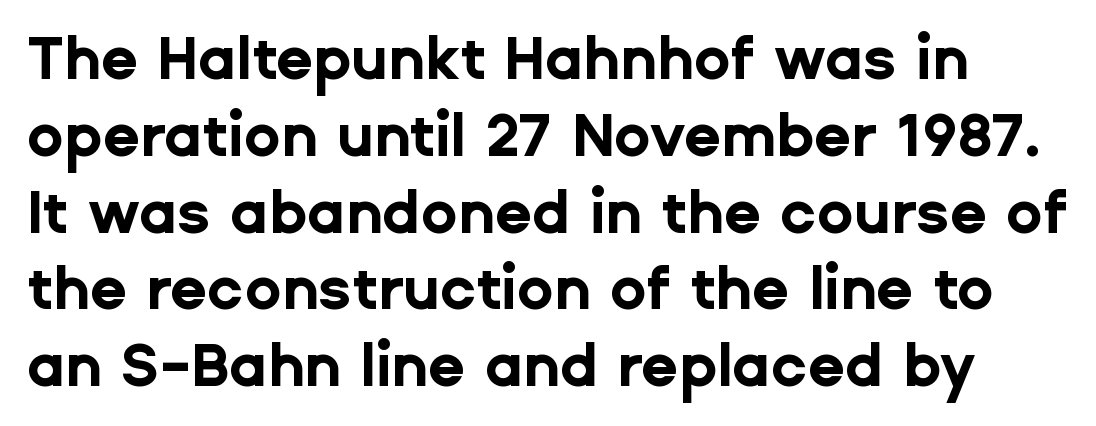
Rule under the text: the space is simply empty. I'd describe the lettering as bold — thick and assertive. Rendered with straight, roman letterforms. The tracking reads as untouched default to a designer's eye. Note the varied advance widths — an 'i' is clearly narrower than an 'm'. Nope, no serifs anywhere on these letters.
